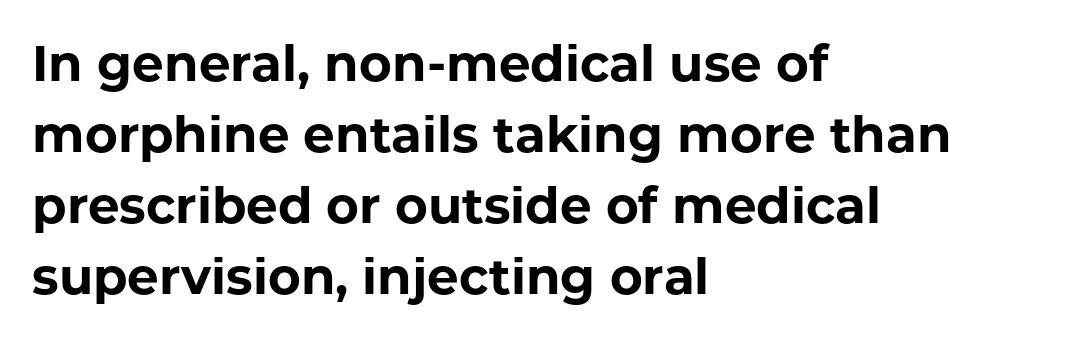
No extra tracking has been applied to these lines. Check where the strokes stop: nothing finishes them off — pure sans. Lines of text with bare space underneath. The typography opts for an upright posture over an oblique one. How would I describe the line gaps? Plain and ordinary. Every row of glyphs begins at an identical x-position on the left.
